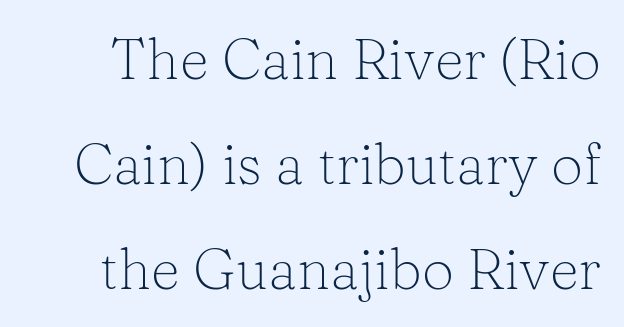
The image shows 57 px light serif type, upright; set line spacing 1.84x, normal letter spacing, not underlined; low stroke contrast and a medium x-height.
